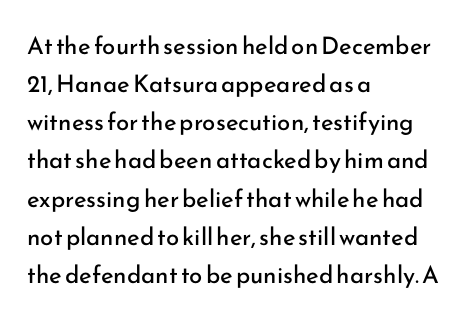
The image shows 24 px text type, upright; set left-aligned, normal line spacing (1.59x), normal letter spacing, not underlined.
